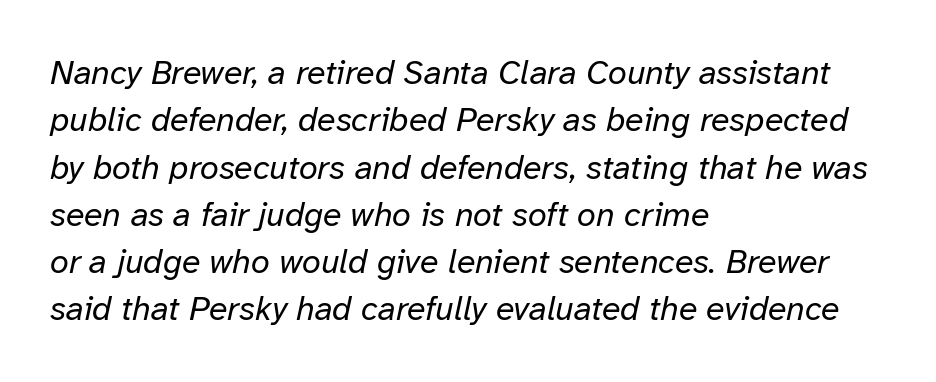
The image shows 34 px regular-weight type, italic (leaning right); set left-aligned, normal line spacing (1.39x), normal letter spacing, not underlined; low stroke contrast and a medium x-height.
